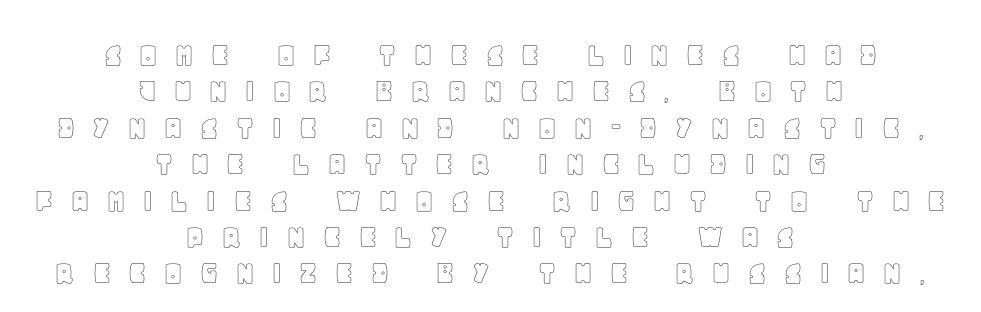
Q: Is the text italic (slanted)? A: No, it is upright.
Q: Is the text underlined? A: No.
Q: How is the paragraph aligned? A: Centered.
Q: Is the spacing between letters normal or unusually wide? A: Unusually wide.
Q: Is the spacing between lines tight, normal or loose? A: Tight.
Q: Width (condensed, normal, or wide)? A: Normal.
Q: x-height? A: Large.
Q: Monospaced? A: No.
